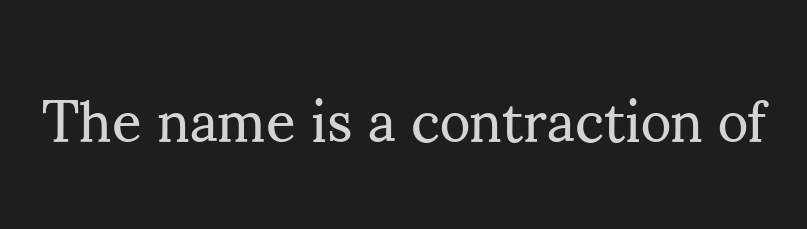
{"serif": "yes", "italic": "no", "bold": "no", "weight": "regular", "width": "normal", "stroke_contrast": "medium", "x_height": "small", "monospaced": "no", "underline": "no", "letter_spacing": "normal", "letter_spacing_em": 0.0, "glyph_px": 58}
